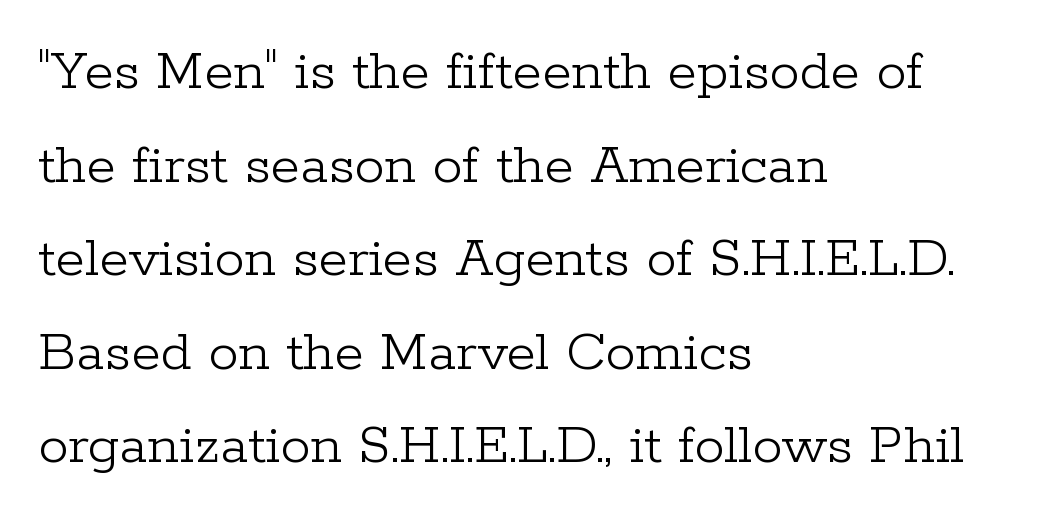
The image shows 60 px light serif type, upright; set left-aligned, normal line spacing (1.56x), normal letter spacing, not underlined; low stroke contrast and a medium x-height.
